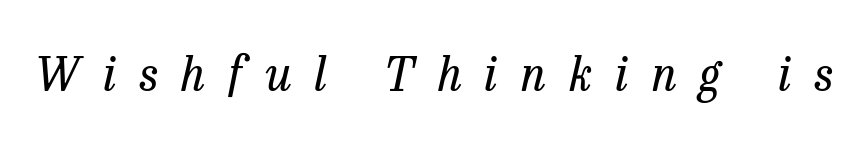
{"serif": "yes", "italic": "yes", "lean": "right", "slant_degrees": 13, "bold": "no", "weight": "regular", "width": "normal", "stroke_contrast": "low", "x_height": "medium", "monospaced": "no", "underline": "no", "letter_spacing": "wide", "letter_spacing_em": 0.5, "glyph_px": 46}
